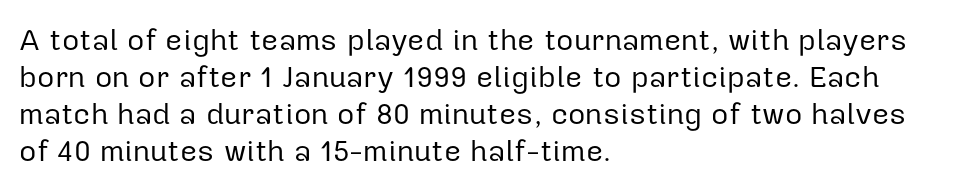
Q: Is the text bold? A: No.
Q: Is the text italic (slanted)? A: No, it is upright.
Q: Is the typeface a serif or a sans-serif typeface? A: Sans-serif.
Q: Is the text underlined? A: No.
Q: How is the paragraph aligned? A: Left-aligned.
Q: Is the spacing between letters normal or unusually wide? A: Normal.
Q: Width (condensed, normal, or wide)? A: Normal.
Q: Stroke contrast? A: Low.
Q: x-height? A: Medium.
Q: Monospaced? A: No.
